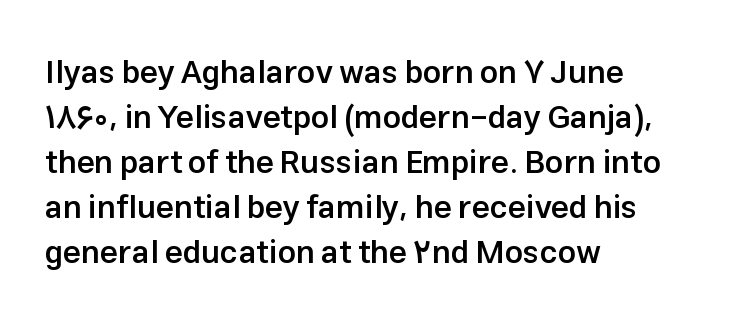
Q: Is the text bold? A: Semi-bold.
Q: Is the text italic (slanted)? A: No, it is upright.
Q: Is the typeface a serif or a sans-serif typeface? A: Sans-serif.
Q: Is the text underlined? A: No.
Q: How is the paragraph aligned? A: Left-aligned.
Q: Is the spacing between letters normal or unusually wide? A: Normal.
Q: Is the spacing between lines tight, normal or loose? A: Normal.
Q: Width (condensed, normal, or wide)? A: Normal.
Q: Stroke contrast? A: Low.
Q: x-height? A: Medium.
Q: Monospaced? A: No.
